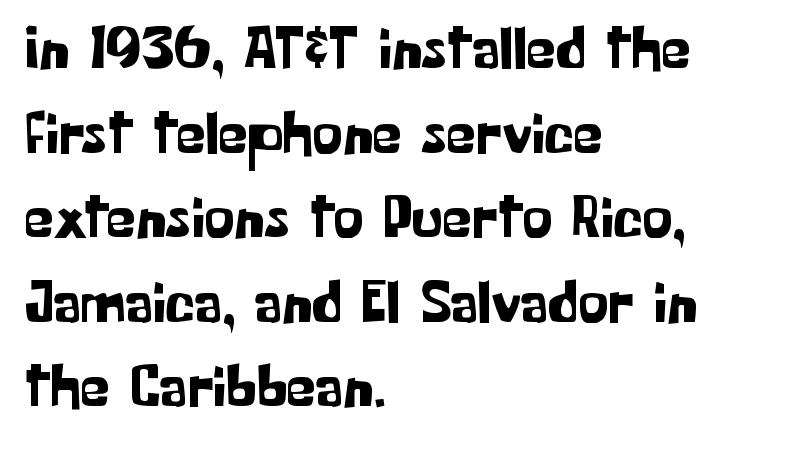
The image shows 60 px sans-serif type, upright; set left-aligned, normal line spacing (1.41x), normal letter spacing, not underlined; low stroke contrast and a medium x-height.
